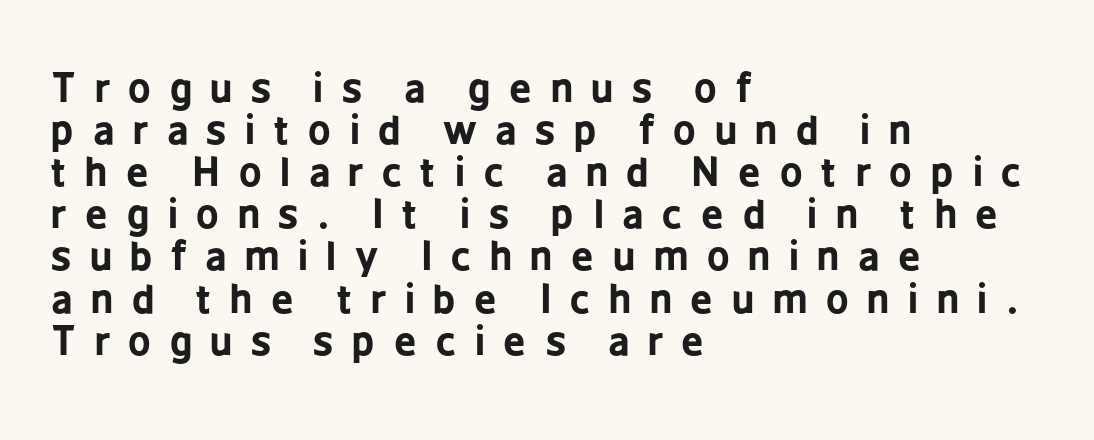
{"serif": "no", "italic": "no", "bold": "yes", "weight": "bold", "width": "condensed", "stroke_contrast": "low", "x_height": "medium", "monospaced": "no", "underline": "no", "align": "left", "line_spacing": "tight", "line_spacing_ratio": 1.08, "letter_spacing": "wide", "letter_spacing_em": 0.48, "glyph_px": 39}
